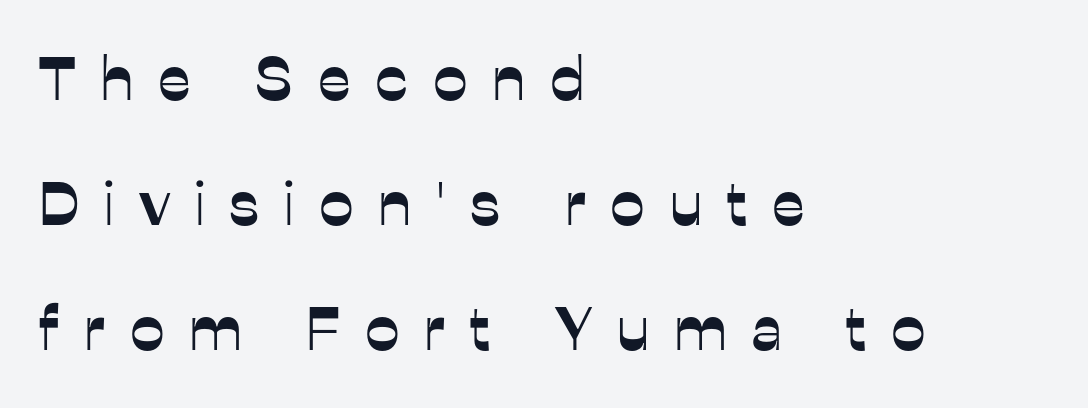
The image shows 62 px sans-serif type, upright; set left-aligned, loose line spacing (2.02x), unusually wide letter spacing (+0.4 em), not underlined; low stroke contrast and a medium x-height.
